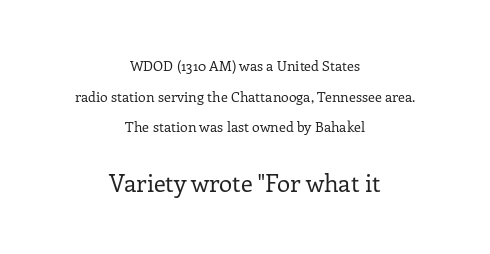
{"italic": "no", "bold": "no", "underline": "no", "align": "center", "line_spacing": "loose", "line_spacing_ratio": 2.18, "letter_spacing": "normal", "letter_spacing_em": 0.0, "larger_block": "second", "size_ratio": 1.71, "glyph_px": 24}
